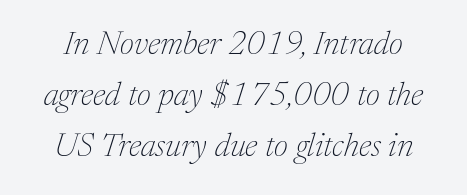
Typographically, this falls in the serif category. Italic: yes, the glyphs are oblique. Proportional: the letters do not fall into vertical columns. Stroke mass is kept to a normal reading level or below.
